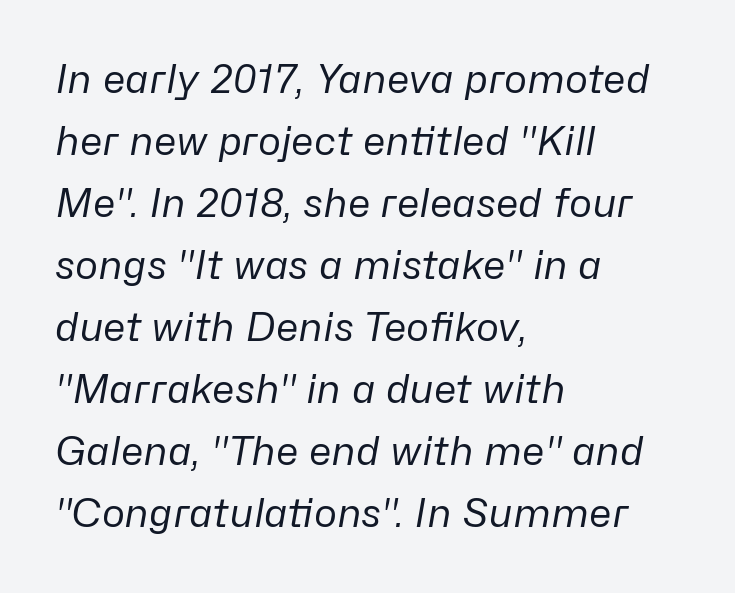
Letters rest on an invisible, unmarked baseline. Vertical stems look standard width or narrower in stroke. The specimen reads as italic at a glance. Tracking value appears to be zero — textbook default spacing. The letters advance in unequal steps, a hallmark of proportional type. Typeset ragged right — the left edge is the straight one.
